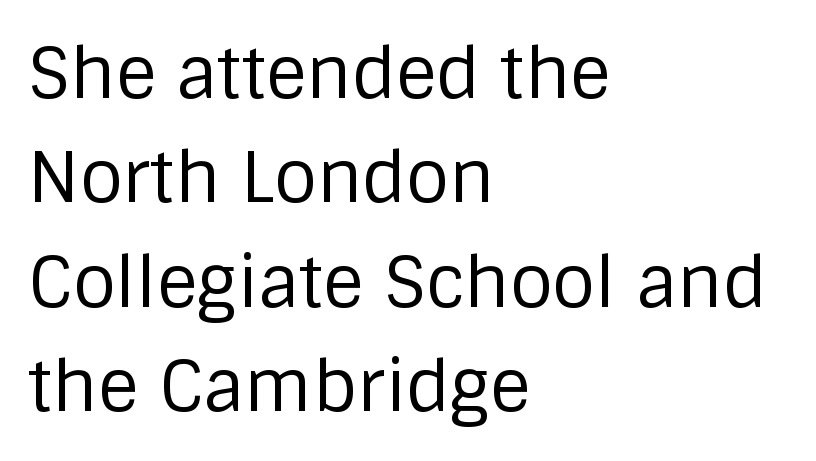
Just letters on the line, the space beneath them empty. The compositor pushed each line to the left boundary. The tracking reads as untouched default to a designer's eye. A typesetter would call this leading conventional body-copy spacing. Posture: upright roman. On a weight scale, this lands at 450 or below.
